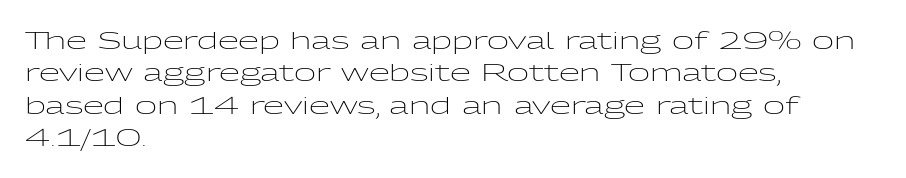
{"italic": "no", "bold": "no", "underline": "no", "align": "left", "line_spacing": "normal", "line_spacing_ratio": 1.35, "letter_spacing": "normal", "letter_spacing_em": 0.0, "glyph_px": 24}
